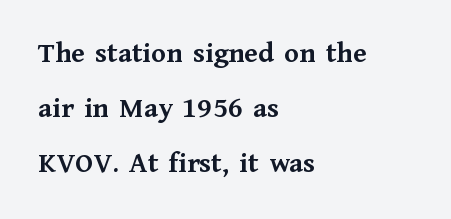
Q: Is the text bold? A: Yes.
Q: Is the text italic (slanted)? A: No, it is upright.
Q: Is the typeface a serif or a sans-serif typeface? A: Serif.
Q: Is the text underlined? A: No.
Q: How is the paragraph aligned? A: Left-aligned.
Q: Is the spacing between letters normal or unusually wide? A: Normal.
Q: Width (condensed, normal, or wide)? A: Normal.
Q: Stroke contrast? A: Medium.
Q: x-height? A: Medium.
Q: Monospaced? A: No.
